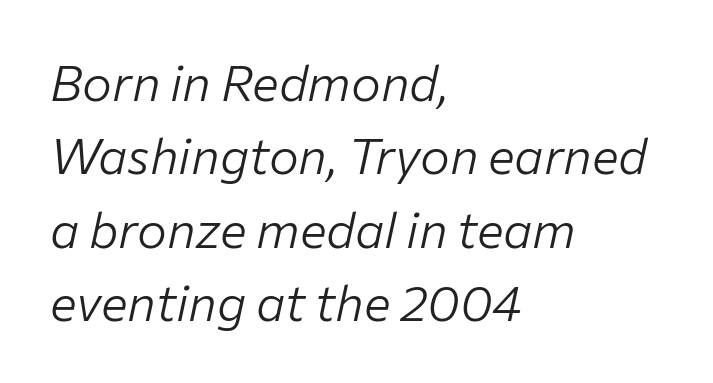
The image shows 50 px light type, italic (leaning right); set left-aligned, normal line spacing (1.47x), normal letter spacing, not underlined; low stroke contrast and a medium x-height.
